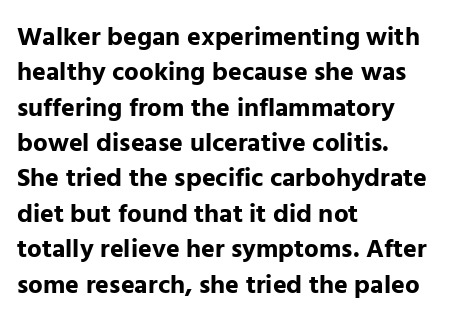
Q: Is the text bold? A: Yes.
Q: Is the text italic (slanted)? A: No, it is upright.
Q: Is the text underlined? A: No.
Q: How is the paragraph aligned? A: Left-aligned.
Q: Is the spacing between letters normal or unusually wide? A: Normal.
Q: Is the spacing between lines tight, normal or loose? A: Normal.
